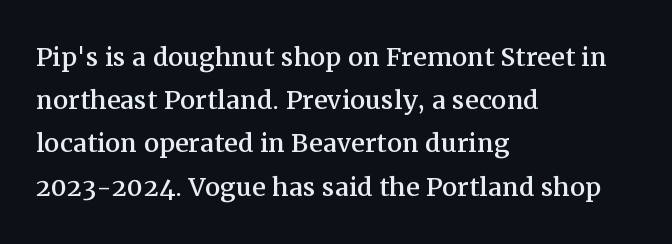
{"serif": "yes", "italic": "no", "width": "normal", "stroke_contrast": "medium", "x_height": "medium", "monospaced": "no", "underline": "no", "align": "left", "line_spacing": "normal", "line_spacing_ratio": 1.27, "letter_spacing": "normal", "letter_spacing_em": 0.0, "glyph_px": 34}
